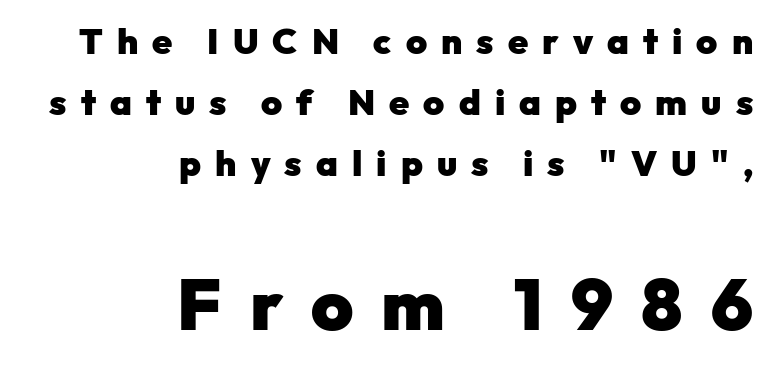
{"serif": "no", "italic": "no", "bold": "yes", "weight": "heavy", "width": "normal", "stroke_contrast": "low", "x_height": "medium", "monospaced": "no", "underline": "no", "align": "right", "line_spacing": "normal", "line_spacing_ratio": 1.69, "letter_spacing": "wide", "letter_spacing_em": 0.39, "larger_block": "second", "size_ratio": 2.0, "glyph_px": 72}
